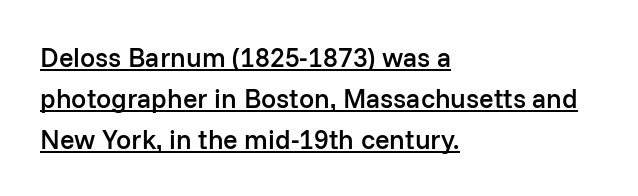
{"italic": "no", "bold": "semi", "underline": "yes", "align": "left", "line_spacing": "normal", "line_spacing_ratio": 1.51, "letter_spacing": "normal", "letter_spacing_em": 0.0, "glyph_px": 27}
